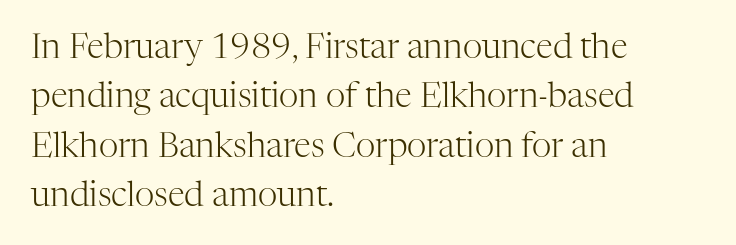
Q: Is the text bold? A: No.
Q: Is the text italic (slanted)? A: No, it is upright.
Q: Is the typeface a serif or a sans-serif typeface? A: Serif.
Q: Is the text underlined? A: No.
Q: How is the paragraph aligned? A: Left-aligned.
Q: Is the spacing between letters normal or unusually wide? A: Normal.
Q: Is the spacing between lines tight, normal or loose? A: Normal.
Q: Width (condensed, normal, or wide)? A: Normal.
Q: Stroke contrast? A: High.
Q: x-height? A: Medium.
Q: Monospaced? A: No.
